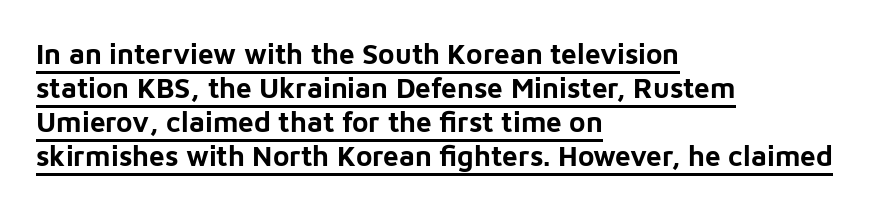
{"serif": "no", "italic": "no", "bold": "yes", "weight": "bold", "width": "normal", "stroke_contrast": "low", "x_height": "medium", "monospaced": "no", "underline": "yes", "align": "left", "line_spacing_ratio": 1.22, "letter_spacing": "normal", "letter_spacing_em": 0.0, "glyph_px": 28}
